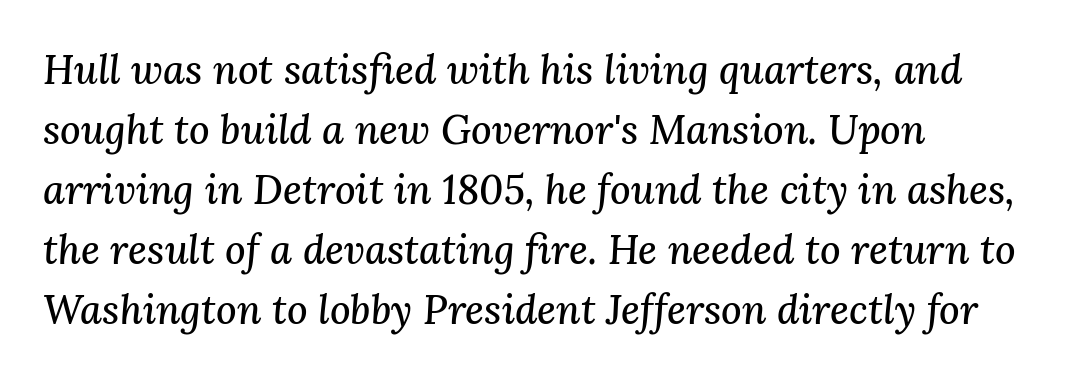
Character widths vary here, with narrow letters taking less room than wide ones. In CSS terms this would be text-align: left. The line-height multiplier appears to be the usual default. Look at the tracking — it's just the regular setting, nothing added.
